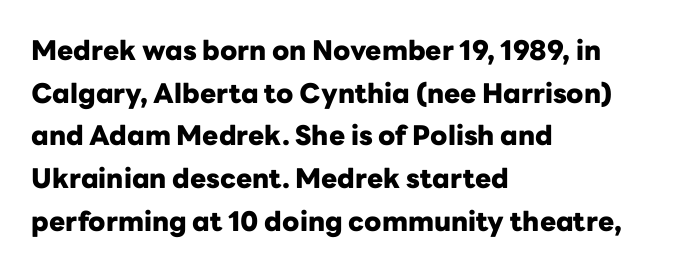
Typesetter's note: full bold, strokes at maximum text heaviness. Compared with typical paragraphs, the rows here are spaced about the same. Layout note: lines flush left. The passage shown is not underscored anywhere.
